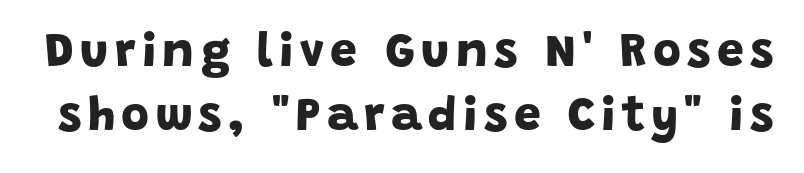
The image shows 48 px bold sans-serif type; set normal line spacing (1.33x), not underlined; low stroke contrast and a large x-height.
